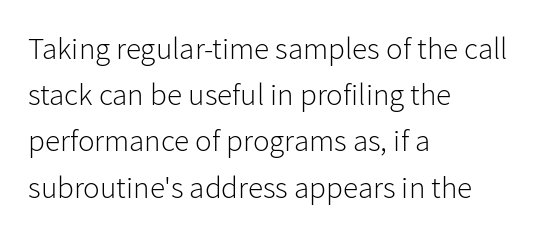
The image shows 31 px light sans-serif type, upright; set left-aligned, normal line spacing (1.49x), normal letter spacing, not underlined; low stroke contrast and a medium x-height.
